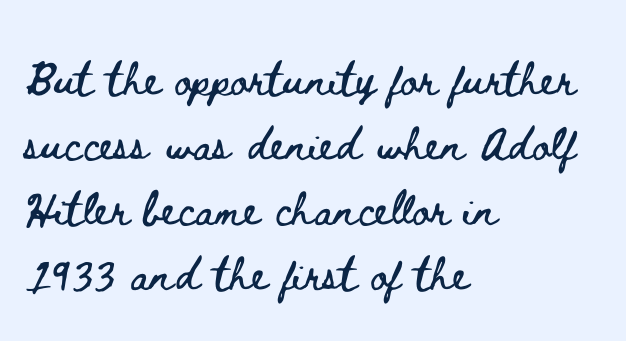
The image shows 42 px wide type; set left-aligned, normal line spacing (1.55x), normal letter spacing, not underlined; low stroke contrast and a small x-height.
